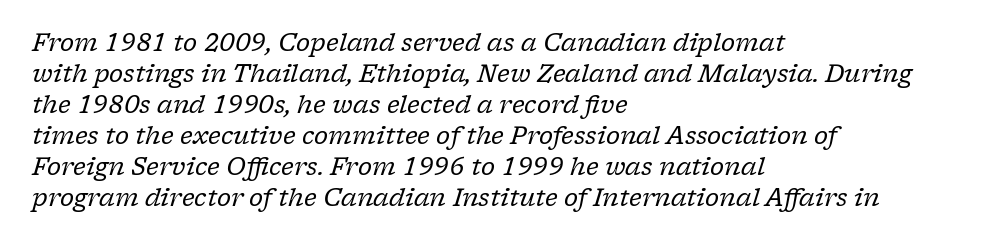
The image shows 24 px text type, italic (leaning right); set left-aligned, normal line spacing (1.29x), normal letter spacing, not underlined.
